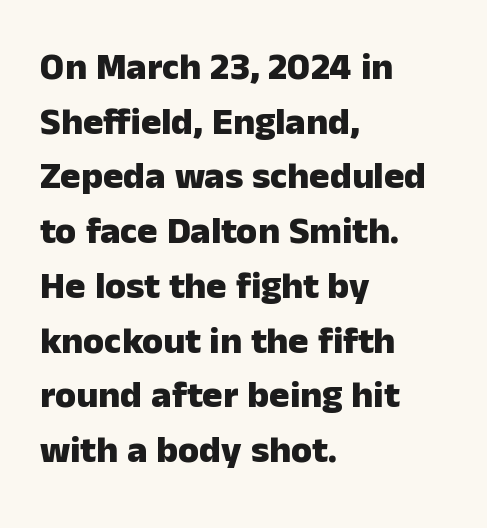
Q: Is the text bold? A: Yes.
Q: Is the text italic (slanted)? A: No, it is upright.
Q: Is the typeface a serif or a sans-serif typeface? A: Sans-serif.
Q: Is the text underlined? A: No.
Q: How is the paragraph aligned? A: Left-aligned.
Q: Is the spacing between letters normal or unusually wide? A: Normal.
Q: Is the spacing between lines tight, normal or loose? A: Normal.
Q: Width (condensed, normal, or wide)? A: Normal.
Q: Stroke contrast? A: Low.
Q: x-height? A: Medium.
Q: Monospaced? A: No.
